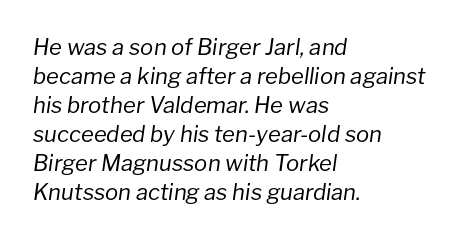
The paragraph shown leans on its left margin. If you drew a line through each stem, it would be angled. Default kerning and tracking; the words read as compact shapes. Rule under the text: the space is simply empty.
